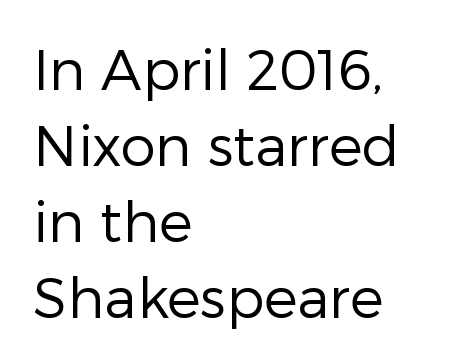
Caption: standard tracking, unaltered. The text was rendered using a sans face with plain stroke endings. The passage is arranged the way most books set body copy — flush left. Unmarked baselines from the first word to the last. A quiet, ordinary-to-light weight characterises the typeface.
